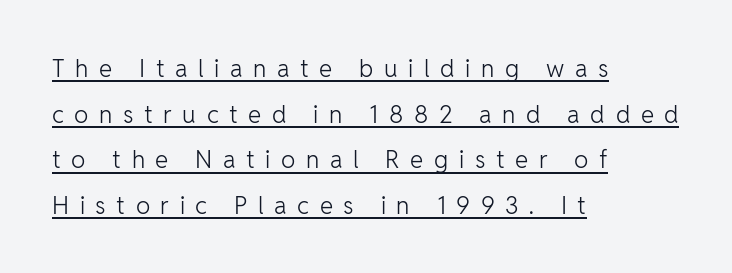
{"italic": "no", "bold": "no", "underline": "yes", "align": "left", "line_spacing": "loose", "line_spacing_ratio": 1.9, "letter_spacing": "wide", "letter_spacing_em": 0.44, "glyph_px": 24}
